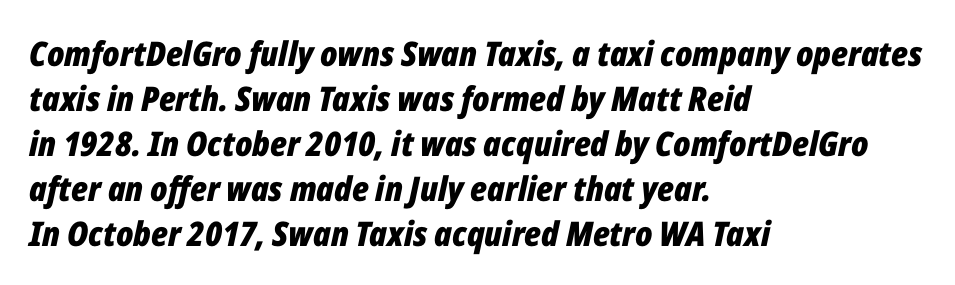
{"italic": "yes", "lean": "right", "slant_degrees": 12, "bold": "yes", "weight": "bold", "width": "condensed", "stroke_contrast": "low", "x_height": "medium", "monospaced": "no", "underline": "no", "align": "left", "line_spacing": "normal", "line_spacing_ratio": 1.32, "letter_spacing": "normal", "letter_spacing_em": 0.0, "glyph_px": 34}
